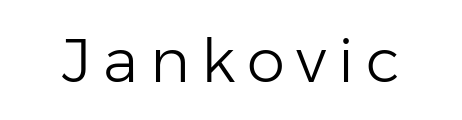
The image shows 61 px light sans-serif type, upright; set not underlined; low stroke contrast and a medium x-height.
